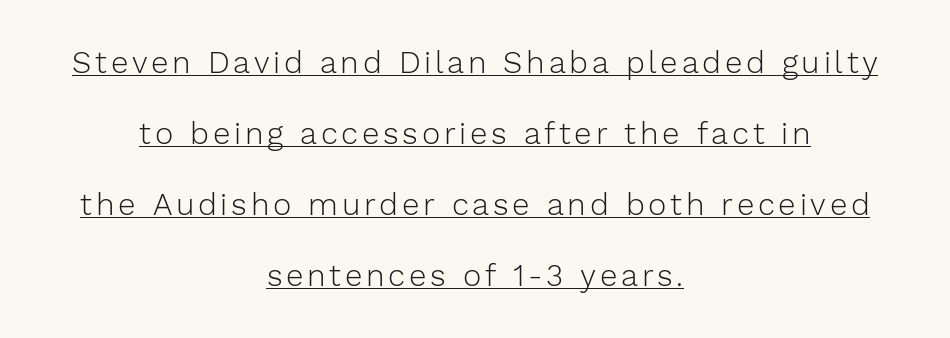
Think of a printed novel: that variable character pitch is what you see here. The typesetter chose a symmetrical, centered arrangement here. A typographer would call this underscored text. The strokes carry an ordinary text weight at most.
